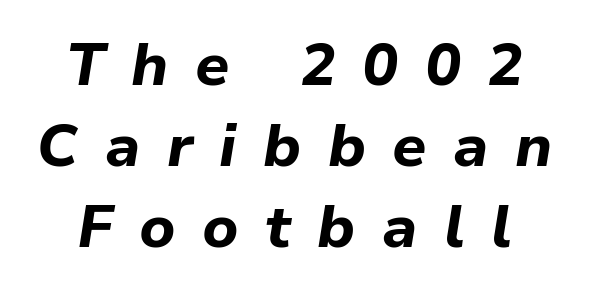
The image shows 60 px bold type, italic (leaning right); set centered, normal line spacing (1.35x), unusually wide letter spacing (+0.44 em), not underlined; low stroke contrast and a medium x-height.
